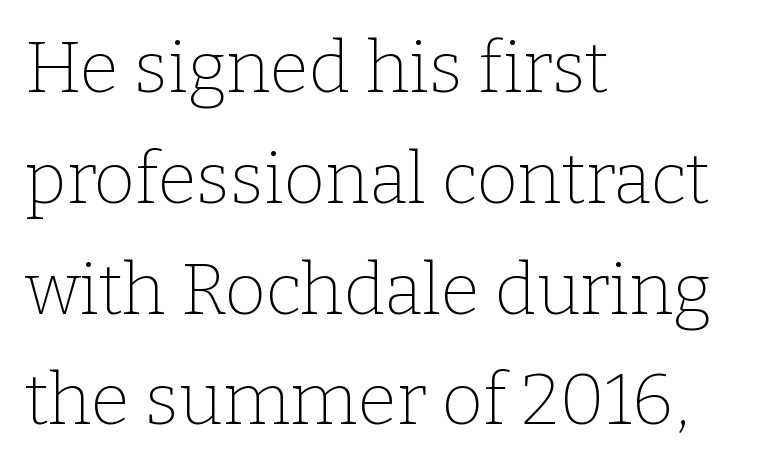
Honestly, the letter spacing is just normal — you wouldn't notice it. This rendering uses left alignment, leaving the right contour irregular. Does the leading feel generous? No, just average. Underline: absent. Here the designer chose a conventional face with non-uniform glyph widths.
